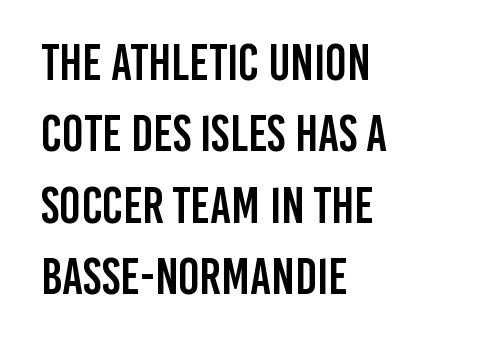
{"serif": "no", "italic": "no", "width": "condensed", "stroke_contrast": "low", "x_height": "large", "monospaced": "no", "underline": "no", "align": "left", "line_spacing": "normal", "line_spacing_ratio": 1.4, "letter_spacing": "normal", "letter_spacing_em": 0.0, "glyph_px": 51}
